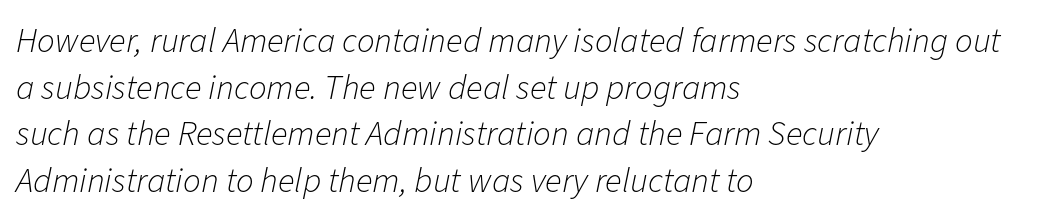
{"italic": "yes", "lean": "right", "slant_degrees": 11, "bold": "no", "weight": "light", "width": "normal", "stroke_contrast": "low", "x_height": "medium", "monospaced": "no", "underline": "no", "align": "left", "line_spacing": "normal", "line_spacing_ratio": 1.33, "letter_spacing": "normal", "letter_spacing_em": 0.0, "glyph_px": 35}
